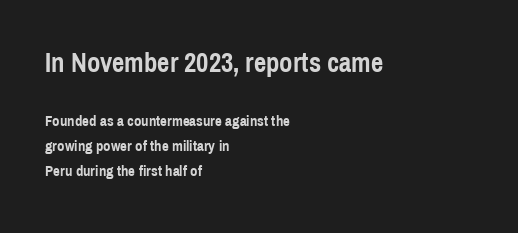
Q: Is the text bold? A: Yes.
Q: Is the text italic (slanted)? A: No, it is upright.
Q: Is the text underlined? A: No.
Q: How is the paragraph aligned? A: Left-aligned.
Q: Is the spacing between letters normal or unusually wide? A: Normal.
Q: Is the spacing between lines tight, normal or loose? A: Normal.
Q: Which block of text is set in a larger size, the first (top) or the second (bottom)? A: The first (top) one.
